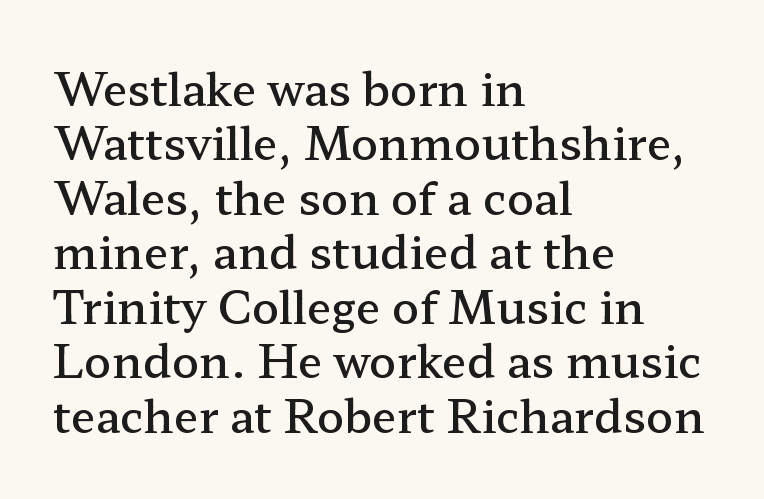
Q: Is the text bold? A: Semi-bold.
Q: Is the text italic (slanted)? A: No, it is upright.
Q: Is the typeface a serif or a sans-serif typeface? A: Serif.
Q: Is the text underlined? A: No.
Q: How is the paragraph aligned? A: Left-aligned.
Q: Is the spacing between letters normal or unusually wide? A: Normal.
Q: Width (condensed, normal, or wide)? A: Wide.
Q: Stroke contrast? A: Low.
Q: x-height? A: Medium.
Q: Monospaced? A: No.
